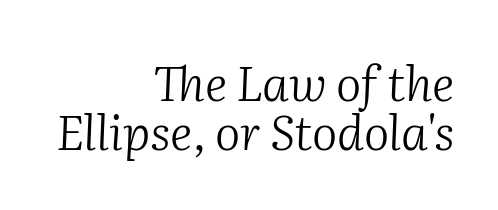
No letter is thick-stroked: the sample isn't bold. Decoration check: the copy has no underline. Quick note: interline space is minimal. Looks like regular typesetting: each glyph gets only the width it needs.
